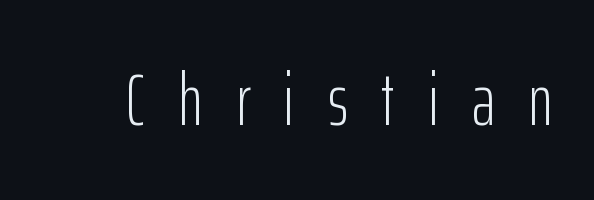
Q: Is the text bold? A: No.
Q: Is the text italic (slanted)? A: No, it is upright.
Q: Is the typeface a serif or a sans-serif typeface? A: Sans-serif.
Q: Is the text underlined? A: No.
Q: Is the spacing between letters normal or unusually wide? A: Unusually wide.
Q: Width (condensed, normal, or wide)? A: Condensed.
Q: Stroke contrast? A: Low.
Q: x-height? A: Medium.
Q: Monospaced? A: No.
